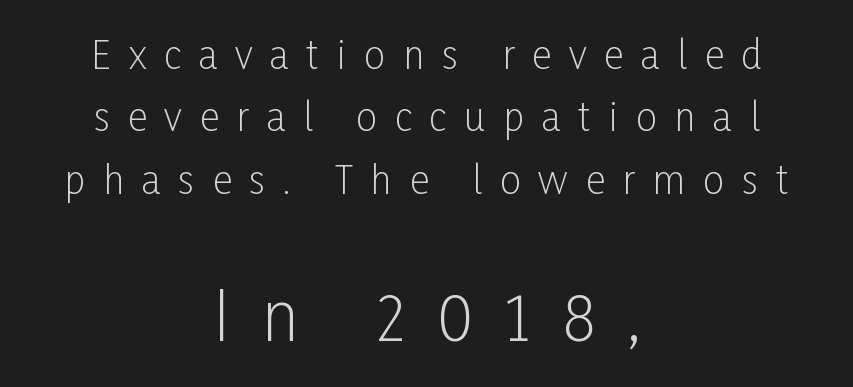
{"serif": "no", "italic": "no", "bold": "no", "weight": "light", "width": "condensed", "stroke_contrast": "low", "x_height": "medium", "monospaced": "no", "underline": "no", "align": "center", "line_spacing": "normal", "line_spacing_ratio": 1.64, "letter_spacing": "wide", "letter_spacing_em": 0.47, "larger_block": "second", "size_ratio": 1.76, "glyph_px": 67}
